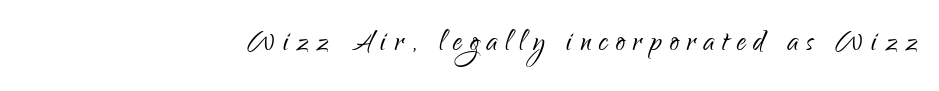
The image shows 37 px light, condensed sans-serif type; set right-aligned, unusually wide letter spacing (+0.21 em), not underlined; low stroke contrast and a small x-height.
